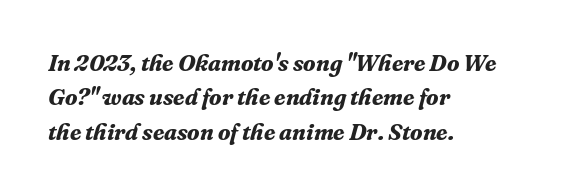
{"italic": "yes", "lean": "right", "slant_degrees": 16, "bold": "yes", "underline": "no", "align": "left", "line_spacing": "normal", "line_spacing_ratio": 1.49, "letter_spacing": "normal", "letter_spacing_em": 0.0, "glyph_px": 23}
